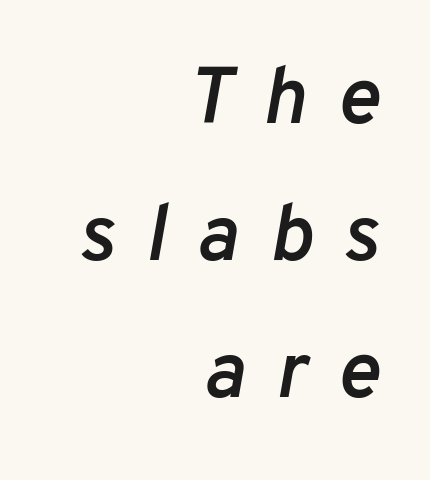
{"italic": "yes", "lean": "right", "slant_degrees": 10, "bold": "semi", "weight": "semibold", "width": "normal", "stroke_contrast": "low", "x_height": "medium", "monospaced": "no", "underline": "no", "align": "right", "line_spacing_ratio": 1.71, "letter_spacing": "wide", "letter_spacing_em": 0.38, "glyph_px": 80}
